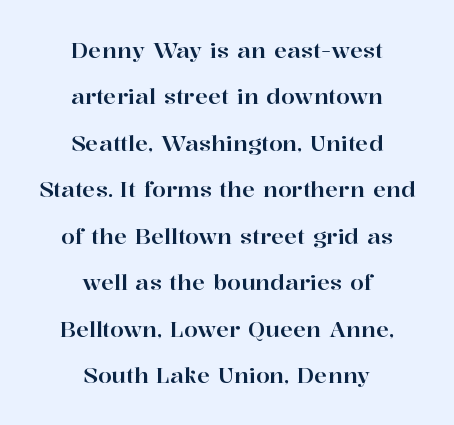
The face used here is rendered with its standard letterfit. Posture: vertical. The passage shown stacks its lines with a broad gap. Reading down the block, each line starts at a different indent, mirrored at its end. A bare baseline throughout the passage.
